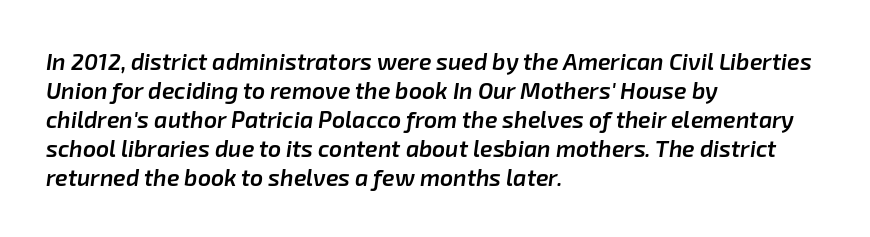
{"italic": "yes", "lean": "right", "slant_degrees": 8, "bold": "semi", "underline": "no", "align": "left", "line_spacing": "normal", "line_spacing_ratio": 1.26, "letter_spacing": "normal", "letter_spacing_em": 0.0, "glyph_px": 23}
